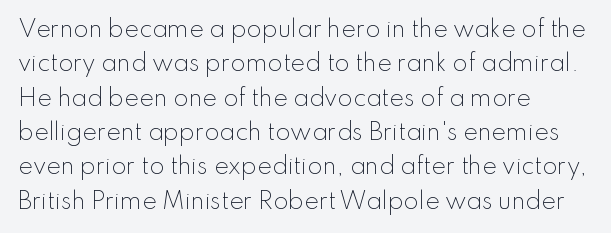
The specimen reads as upright at a glance. Is the stroke heavy? The answer is a plain regular-or-lighter. Clear beneath every line of the passage. Notice how descenders clear the ascenders below comfortably — that's standard leading.
